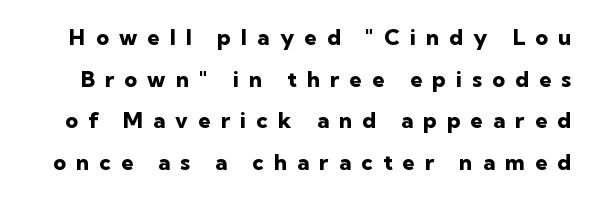
Q: Is the text bold? A: Yes.
Q: Is the text italic (slanted)? A: No, it is upright.
Q: Is the text underlined? A: No.
Q: Is the spacing between letters normal or unusually wide? A: Unusually wide.
